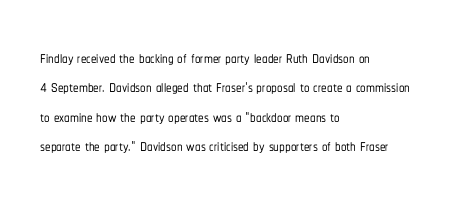
Glyph-to-glyph distance matches everyday printed text. If you drew a ruler down the left edge, every line would touch it. The letters stand upright; this is a roman face. No word sits above an underline. The line-height multiplier appears to be the usual default.
